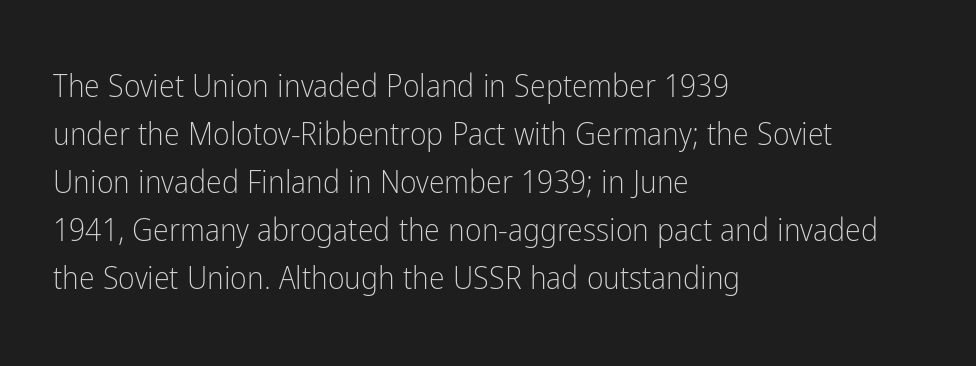
Each line starts at the same left margin while the right side varies. Stems and bowls with no extra thickness — not bold. I'd call this a sans setting — the letters go barefoot. Notice how the stems are strictly vertical — no italics here. Default kerning and tracking; the words read as compact shapes.
